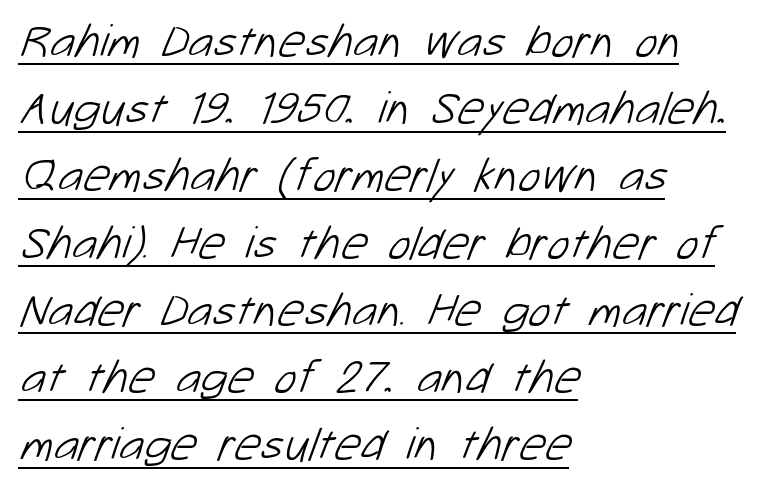
{"serif": "no", "bold": "no", "weight": "light", "width": "normal", "stroke_contrast": "low", "x_height": "medium", "monospaced": "no", "underline": "yes", "align": "left", "line_spacing": "normal", "line_spacing_ratio": 1.43, "letter_spacing": "normal", "letter_spacing_em": 0.0, "glyph_px": 47}
